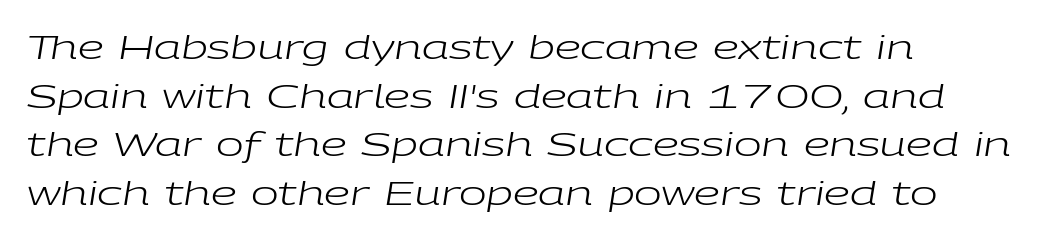
The image shows 33 px regular-weight, wide type, italic (leaning right); set left-aligned, normal line spacing (1.47x), normal letter spacing, not underlined; low stroke contrast and a medium x-height.
